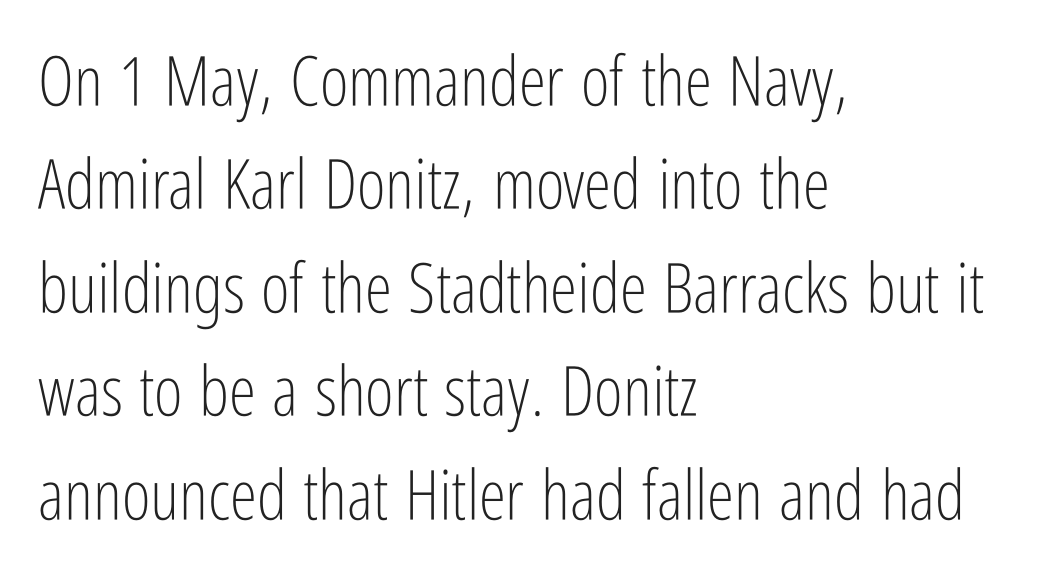
The image shows 69 px light, condensed sans-serif type, upright; set left-aligned, normal line spacing (1.5x), normal letter spacing, not underlined; low stroke contrast and a medium x-height.
